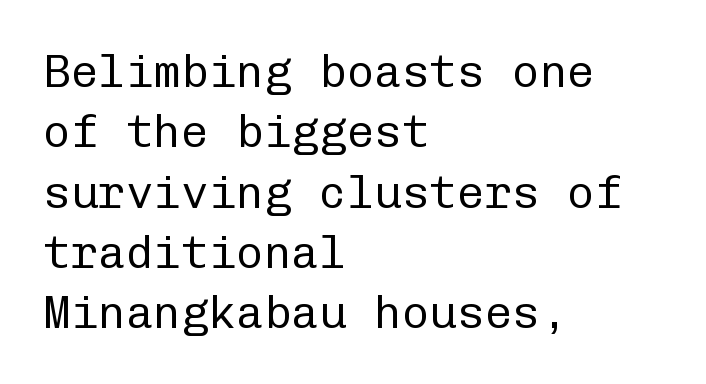
Note the uniform advance width — an 'i' takes as much space as an 'm'. The strokes are not fattened; the text isn't bold. Serif or sans? Sans — the stroke terminals are bare. Vertically, the passage feels balanced, rows spaced as you'd expect. Glyph-to-glyph distance matches everyday printed text. In terms of posture, this sample is upright.
